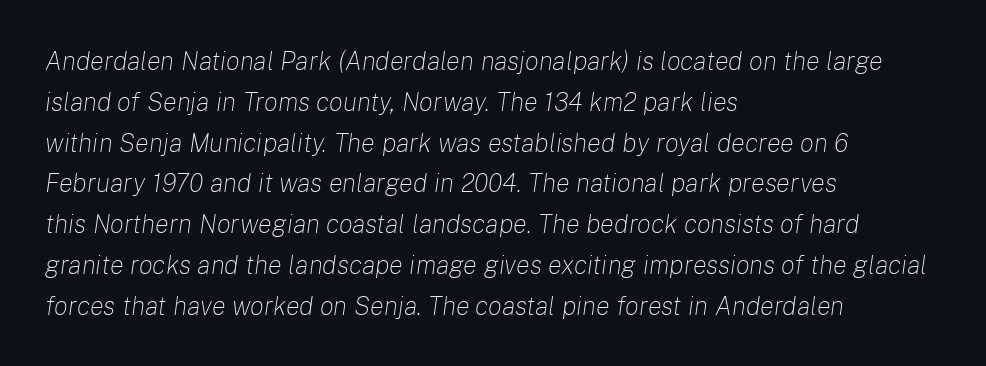
The image shows 26 px text type, italic (leaning right); set left-aligned, normal line spacing (1.57x), normal letter spacing, not underlined.
